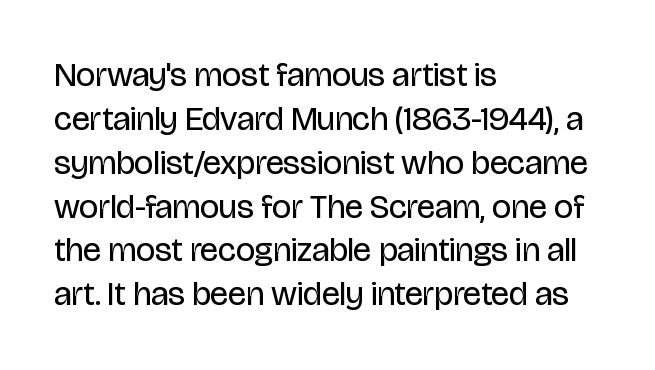
This reads as an unemphasized weight, regular at the heaviest. Underline: absent. Default kerning and tracking; the words read as compact shapes. These lines are rendered in a variable-pitch font. Line starts are locked; line ends wander.
